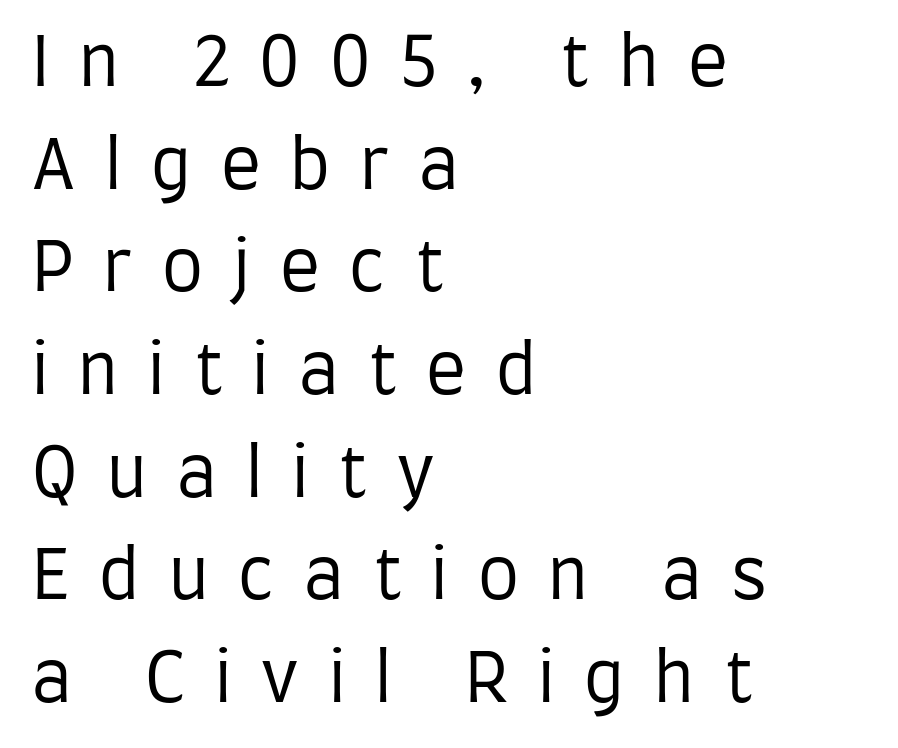
The image shows 68 px regular-weight, condensed sans-serif type, upright; set left-aligned, normal line spacing (1.51x), unusually wide letter spacing (+0.41 em), not underlined; low stroke contrast and a large x-height.
